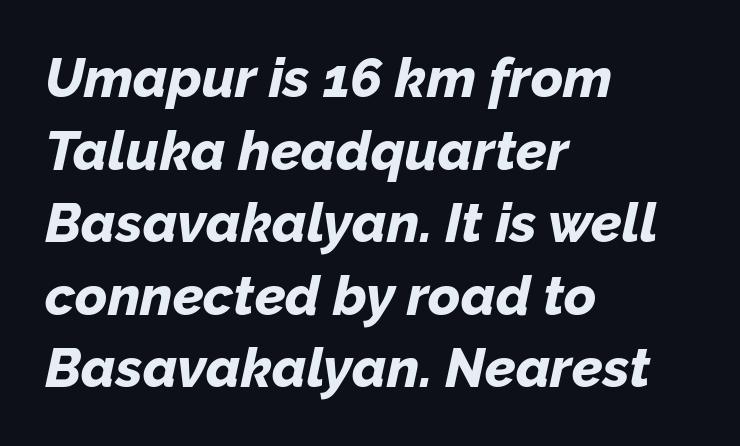
The image shows 55 px bold type, italic (leaning right); set left-aligned, normal line spacing (1.32x), normal letter spacing, not underlined; low stroke contrast and a medium x-height.
